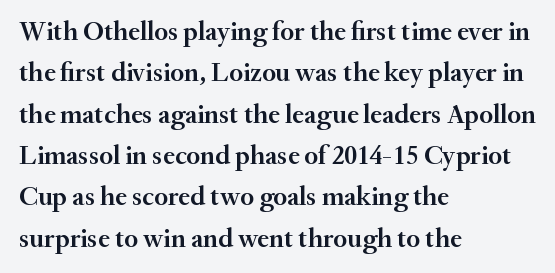
{"italic": "no", "bold": "semi", "underline": "no", "align": "left", "line_spacing": "normal", "line_spacing_ratio": 1.53, "letter_spacing": "normal", "letter_spacing_em": 0.0, "glyph_px": 27}
